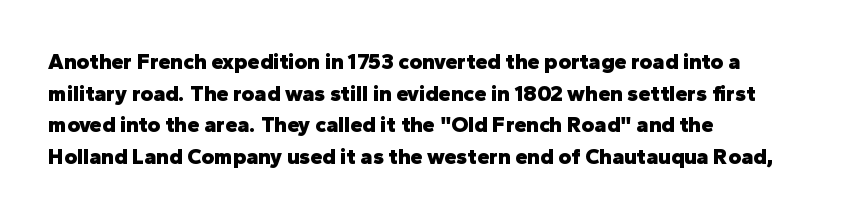
{"italic": "no", "bold": "yes", "underline": "no", "align": "left", "line_spacing": "normal", "line_spacing_ratio": 1.44, "letter_spacing": "normal", "letter_spacing_em": 0.0, "glyph_px": 22}
